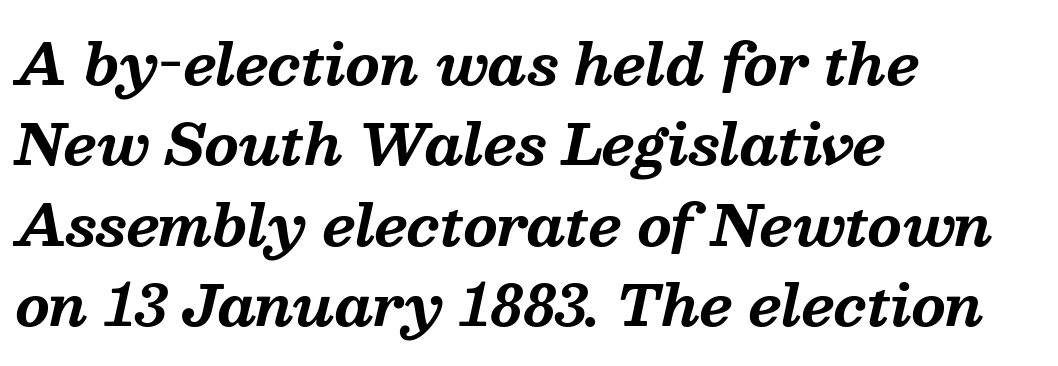
Q: Is the text bold? A: Yes.
Q: Is the text italic (slanted)? A: Yes, it leans right by about 13 degrees.
Q: Is the typeface a serif or a sans-serif typeface? A: Serif.
Q: Is the text underlined? A: No.
Q: How is the paragraph aligned? A: Left-aligned.
Q: Is the spacing between letters normal or unusually wide? A: Normal.
Q: Is the spacing between lines tight, normal or loose? A: Normal.
Q: Width (condensed, normal, or wide)? A: Normal.
Q: Stroke contrast? A: Medium.
Q: x-height? A: Medium.
Q: Monospaced? A: No.
